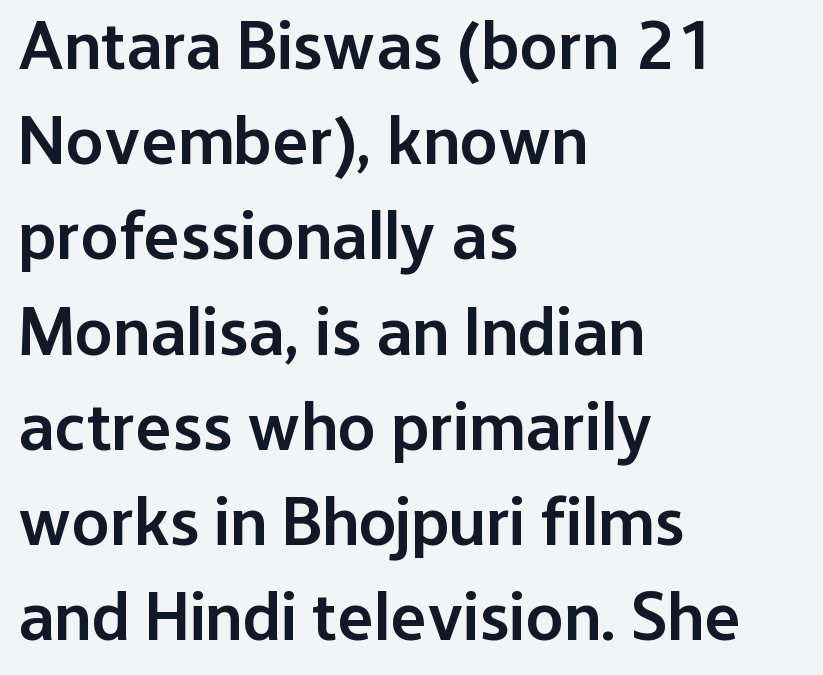
{"serif": "no", "italic": "no", "bold": "semi", "weight": "semibold", "width": "normal", "stroke_contrast": "low", "x_height": "medium", "monospaced": "no", "underline": "no", "align": "left", "line_spacing": "normal", "line_spacing_ratio": 1.38, "letter_spacing": "normal", "letter_spacing_em": 0.0, "glyph_px": 69}
